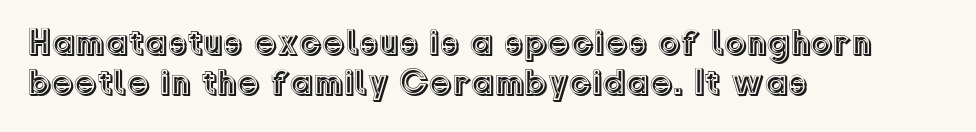
Notice how the stems are strictly vertical — no italics here. Is this a fixed-width face? No — the glyphs have proportional, varying widths. The rendering anchors every line to the left-hand side. Each new line begins almost immediately beneath the previous one. Compared with typical body copy, the letter spacing here is the same.
